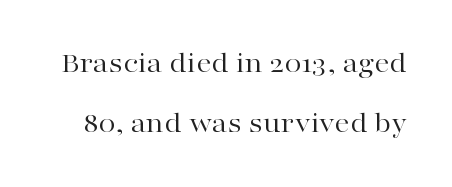
The image shows 30 px regular-weight, wide serif type, upright; set loose line spacing (1.99x), normal letter spacing, not underlined; high stroke contrast and a medium x-height.
